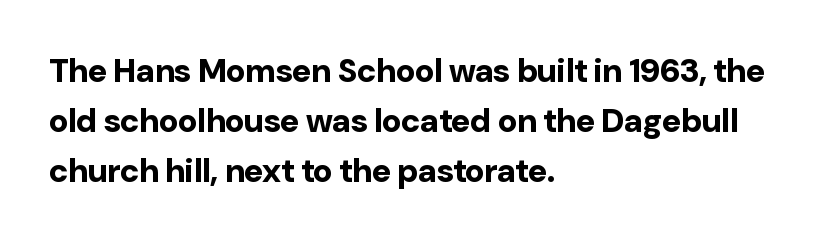
{"serif": "no", "italic": "no", "bold": "yes", "weight": "bold", "width": "normal", "stroke_contrast": "low", "x_height": "medium", "monospaced": "no", "underline": "no", "align": "left", "line_spacing": "normal", "line_spacing_ratio": 1.52, "letter_spacing": "normal", "letter_spacing_em": 0.0, "glyph_px": 33}
